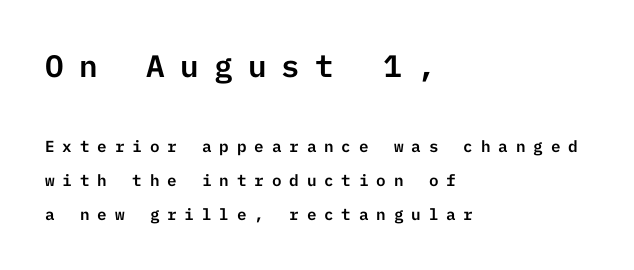
The image shows 31 px sans-serif type, upright; set left-aligned, loose line spacing (2.11x), unusually wide letter spacing (+0.49 em), not underlined; the first (top) block is 1.94x larger; low stroke contrast and a medium x-height.
